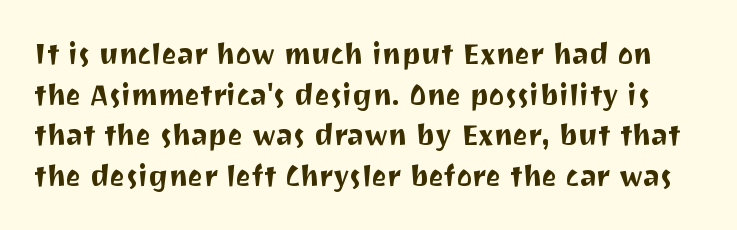
{"serif": "no", "italic": "no", "width": "normal", "stroke_contrast": "medium", "x_height": "medium", "monospaced": "no", "underline": "no", "line_spacing": "normal", "line_spacing_ratio": 1.4, "letter_spacing": "normal", "letter_spacing_em": 0.0, "glyph_px": 29}
